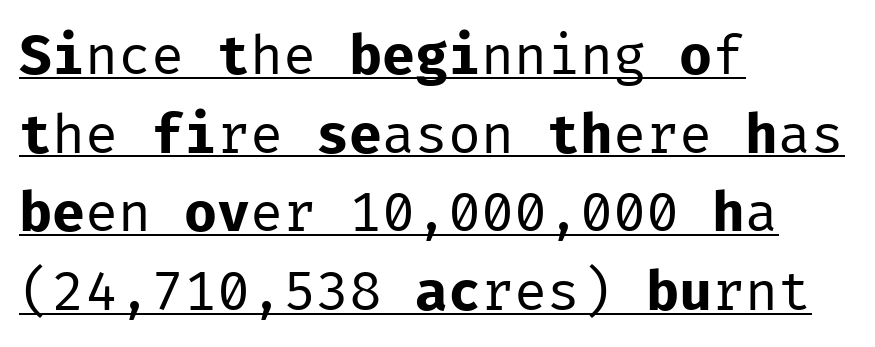
Q: Is the text bold? A: No.
Q: Is the text italic (slanted)? A: No, it is upright.
Q: Is the typeface a serif or a sans-serif typeface? A: Sans-serif.
Q: Is the text underlined? A: Yes.
Q: How is the paragraph aligned? A: Left-aligned.
Q: Is the spacing between letters normal or unusually wide? A: Normal.
Q: Is the spacing between lines tight, normal or loose? A: Normal.
Q: Width (condensed, normal, or wide)? A: Normal.
Q: Stroke contrast? A: Low.
Q: x-height? A: Medium.
Q: Monospaced? A: Yes.
